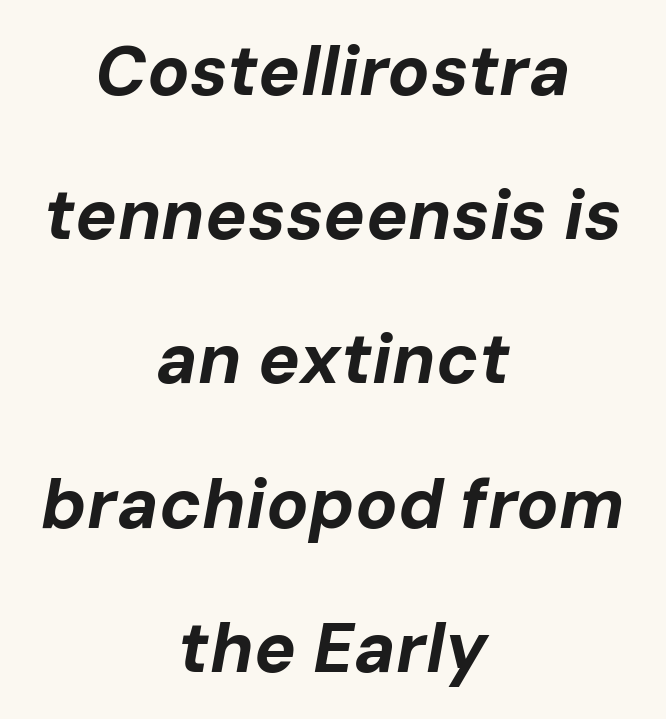
The image shows 70 px bold type, italic (leaning right); set centered, loose line spacing (2.06x), normal letter spacing, not underlined; low stroke contrast and a medium x-height.
